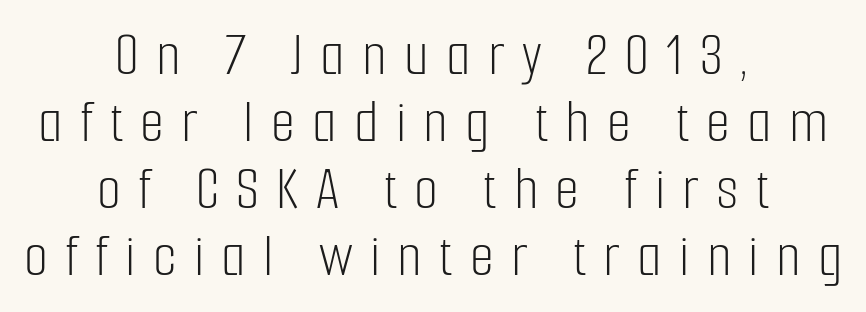
{"serif": "no", "italic": "no", "bold": "no", "weight": "light", "width": "condensed", "stroke_contrast": "low", "x_height": "medium", "monospaced": "no", "underline": "no", "align": "center", "line_spacing": "tight", "line_spacing_ratio": 1.08, "letter_spacing": "wide", "letter_spacing_em": 0.28, "glyph_px": 62}
